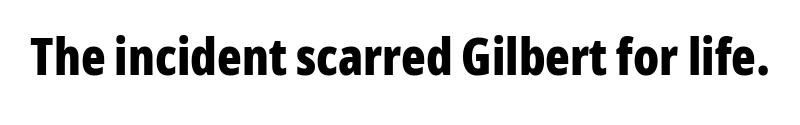
The image shows 51 px bold, condensed sans-serif type, upright; set normal letter spacing, not underlined; low stroke contrast and a medium x-height.
